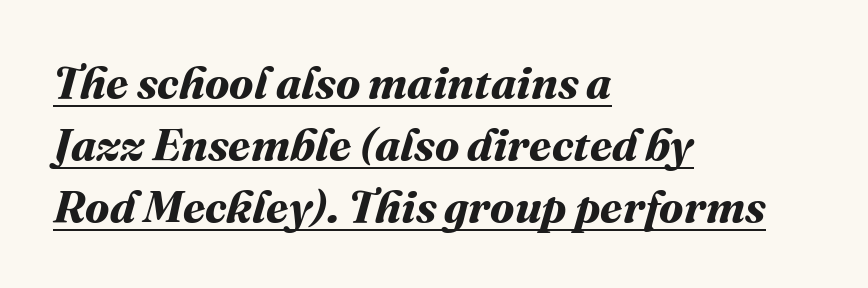
Q: Is the text bold? A: Yes.
Q: Is the text underlined? A: Yes.
Q: How is the paragraph aligned? A: Left-aligned.
Q: Is the spacing between letters normal or unusually wide? A: Normal.
Q: Is the spacing between lines tight, normal or loose? A: Normal.
Q: Width (condensed, normal, or wide)? A: Normal.
Q: Stroke contrast? A: Medium.
Q: x-height? A: Medium.
Q: Monospaced? A: No.
